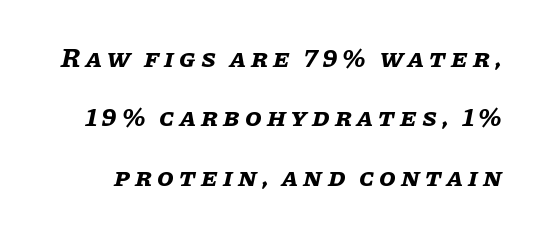
{"italic": "yes", "lean": "right", "slant_degrees": 11, "bold": "yes", "underline": "no", "line_spacing": "loose", "line_spacing_ratio": 2.2, "glyph_px": 27}
